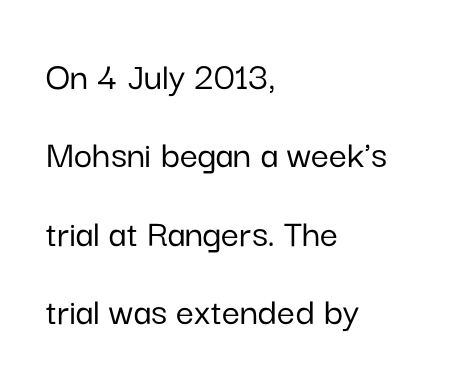
{"serif": "no", "italic": "no", "width": "normal", "stroke_contrast": "low", "x_height": "medium", "monospaced": "no", "underline": "no", "align": "left", "line_spacing": "loose", "line_spacing_ratio": 1.96, "letter_spacing": "normal", "letter_spacing_em": 0.0, "glyph_px": 40}
